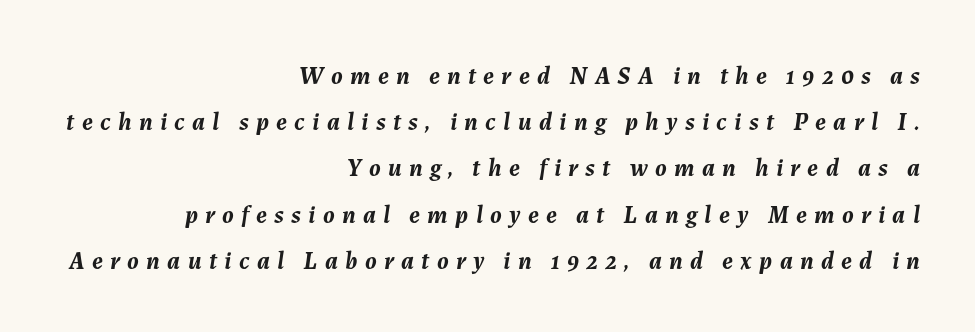
Summary of weight: heavy, a full bold. This sample is right-justified, so line beginnings fall wherever the words allow. Does extra space separate the letters? Yes, quite a lot of it. The area under the type is left untouched.
